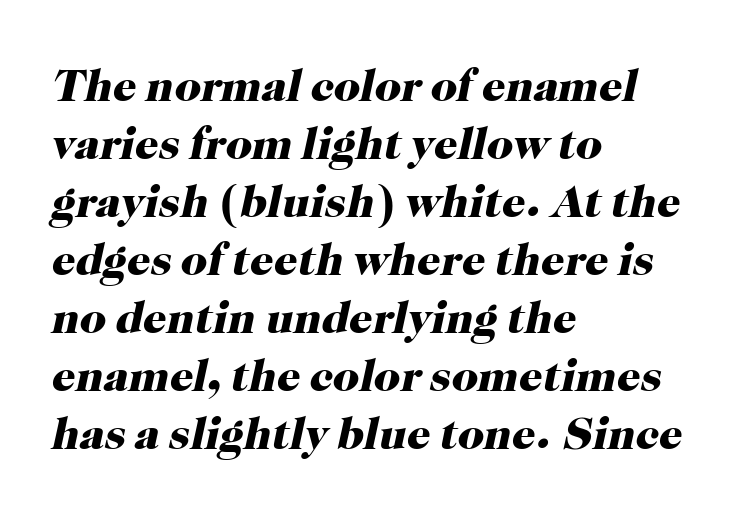
Q: Is the text bold? A: Yes.
Q: Is the text italic (slanted)? A: Yes, it leans right by about 12 degrees.
Q: Is the typeface a serif or a sans-serif typeface? A: Serif.
Q: Is the text underlined? A: No.
Q: How is the paragraph aligned? A: Left-aligned.
Q: Is the spacing between letters normal or unusually wide? A: Normal.
Q: Is the spacing between lines tight, normal or loose? A: Normal.
Q: Width (condensed, normal, or wide)? A: Normal.
Q: Stroke contrast? A: High.
Q: x-height? A: Medium.
Q: Monospaced? A: No.
